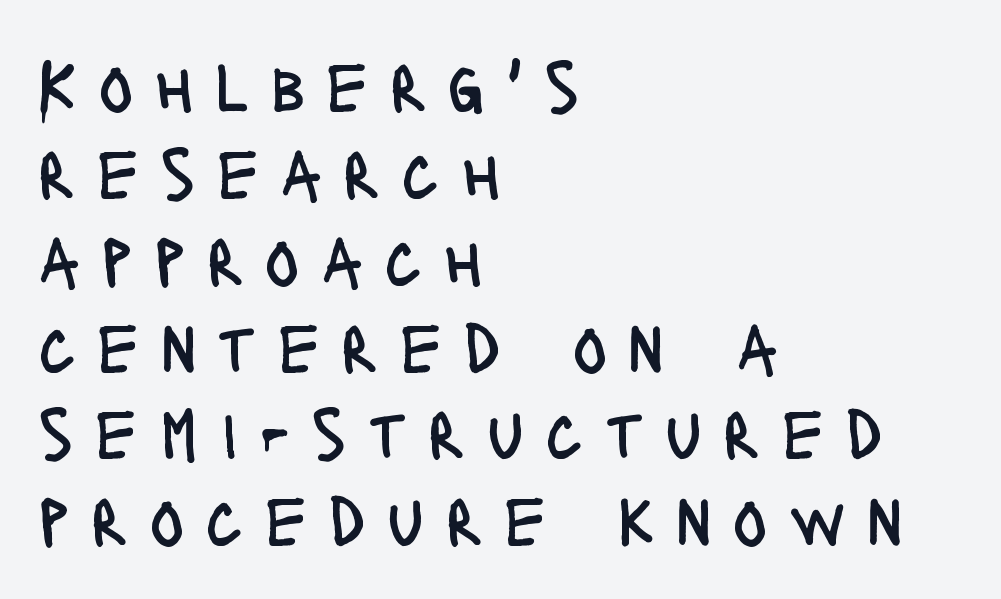
The image shows 73 px regular-weight, condensed sans-serif type, upright; set left-aligned, line spacing 1.19x, unusually wide letter spacing (+0.29 em), not underlined; low stroke contrast and a large x-height.
